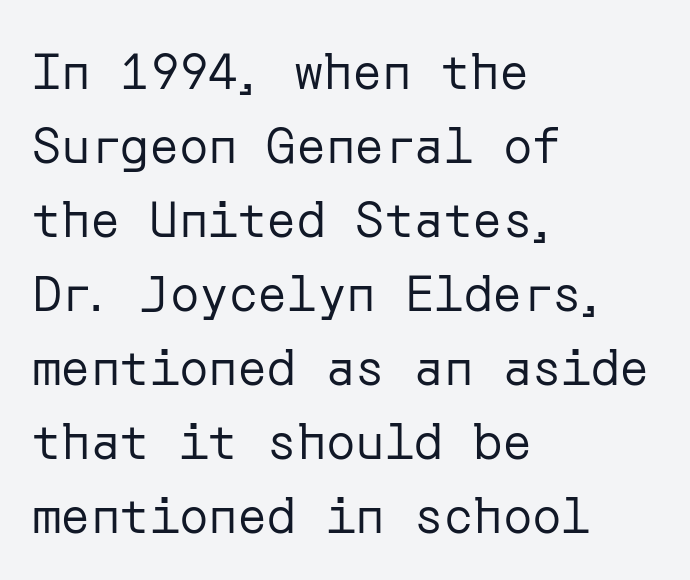
A clean baseline with only descenders dipping below it. A typesetter would label this face a sans. The cut favours lightness, reaching ordinary text weight at its darkest. Short note: letters normally spaced. What's the leading like? Ordinary, nothing unusual. In terms of posture, this sample is upright.
